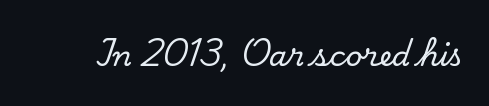
{"serif": "yes", "width": "normal", "stroke_contrast": "low", "x_height": "small", "monospaced": "no", "underline": "no", "letter_spacing": "normal", "letter_spacing_em": 0.0, "glyph_px": 29}
